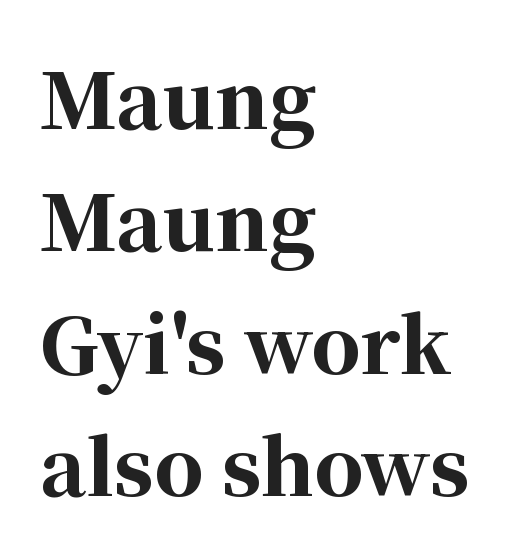
Here the designer chose a conventional face with non-uniform glyph widths. Letter spacing: default. The glyphs have the mass of a bold cut. The rendering uses a moderate line-height, typical for paragraphs.
